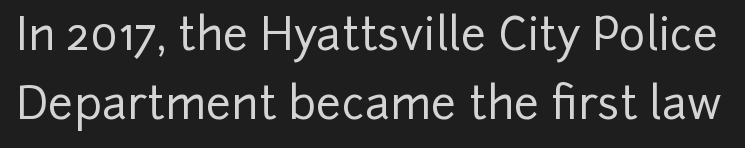
The leading is moderate, giving the passage an even texture. Italic? Not at all — the glyphs are vertical. Typographically, this falls in the sans-serif category. Do the characters align in a grid? No, the font is proportional.
